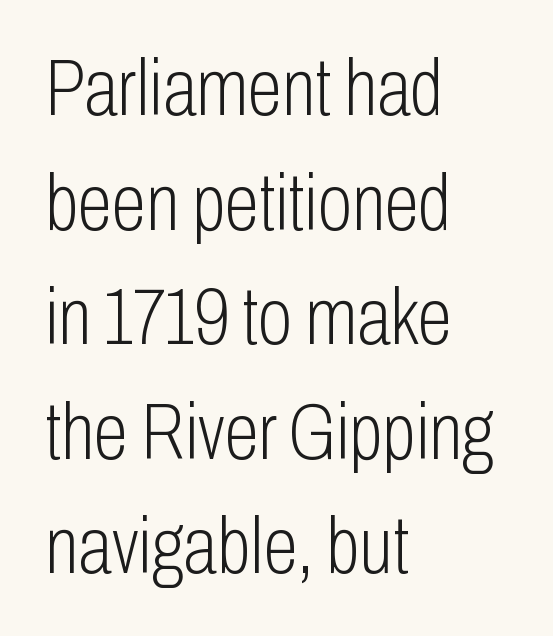
Q: Is the text bold? A: No.
Q: Is the text italic (slanted)? A: No, it is upright.
Q: Is the typeface a serif or a sans-serif typeface? A: Sans-serif.
Q: Is the text underlined? A: No.
Q: How is the paragraph aligned? A: Left-aligned.
Q: Is the spacing between letters normal or unusually wide? A: Normal.
Q: Is the spacing between lines tight, normal or loose? A: Normal.
Q: Width (condensed, normal, or wide)? A: Condensed.
Q: Stroke contrast? A: Low.
Q: x-height? A: Medium.
Q: Monospaced? A: No.
